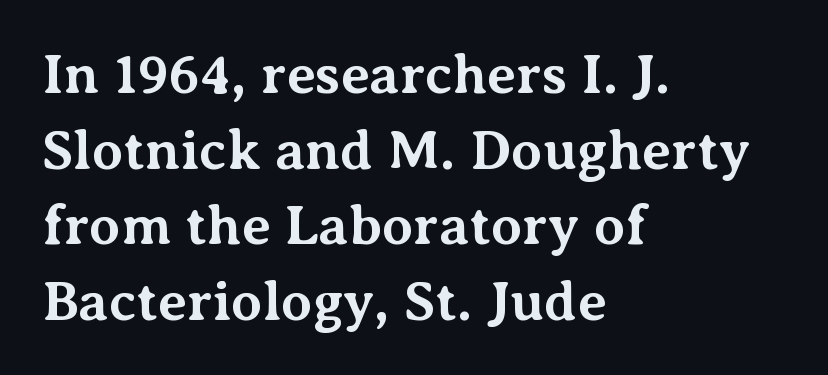
{"serif": "yes", "italic": "no", "bold": "yes", "weight": "bold", "width": "normal", "stroke_contrast": "medium", "x_height": "medium", "monospaced": "no", "underline": "no", "align": "left", "line_spacing": "normal", "line_spacing_ratio": 1.35, "letter_spacing": "normal", "letter_spacing_em": 0.0, "glyph_px": 56}
